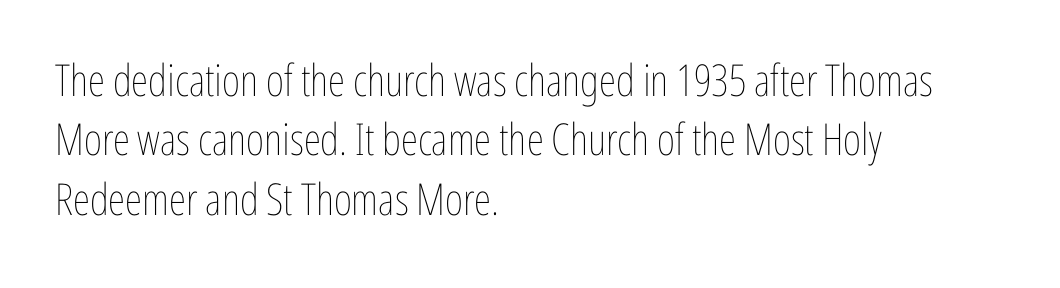
{"italic": "no", "bold": "no", "weight": "thin", "width": "condensed", "stroke_contrast": "low", "x_height": "medium", "monospaced": "no", "underline": "no", "align": "left", "line_spacing": "normal", "line_spacing_ratio": 1.35, "letter_spacing": "normal", "letter_spacing_em": 0.0, "glyph_px": 44}
